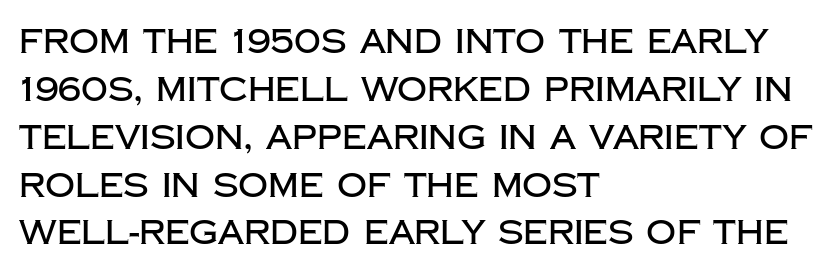
Q: Is the text italic (slanted)? A: No, it is upright.
Q: Is the typeface a serif or a sans-serif typeface? A: Sans-serif.
Q: Is the text underlined? A: No.
Q: How is the paragraph aligned? A: Left-aligned.
Q: Is the spacing between letters normal or unusually wide? A: Normal.
Q: Is the spacing between lines tight, normal or loose? A: Normal.
Q: Width (condensed, normal, or wide)? A: Normal.
Q: Stroke contrast? A: Low.
Q: x-height? A: Large.
Q: Monospaced? A: No.
